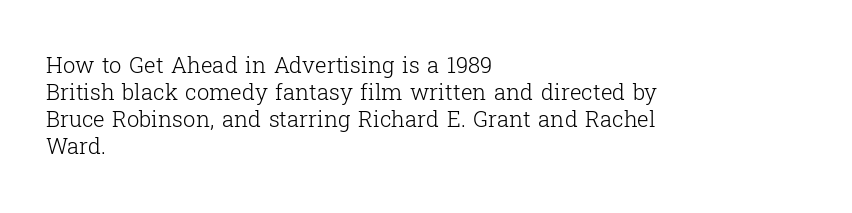
{"italic": "no", "bold": "no", "underline": "no", "align": "left", "line_spacing_ratio": 1.22, "letter_spacing": "normal", "letter_spacing_em": 0.0, "glyph_px": 22}
